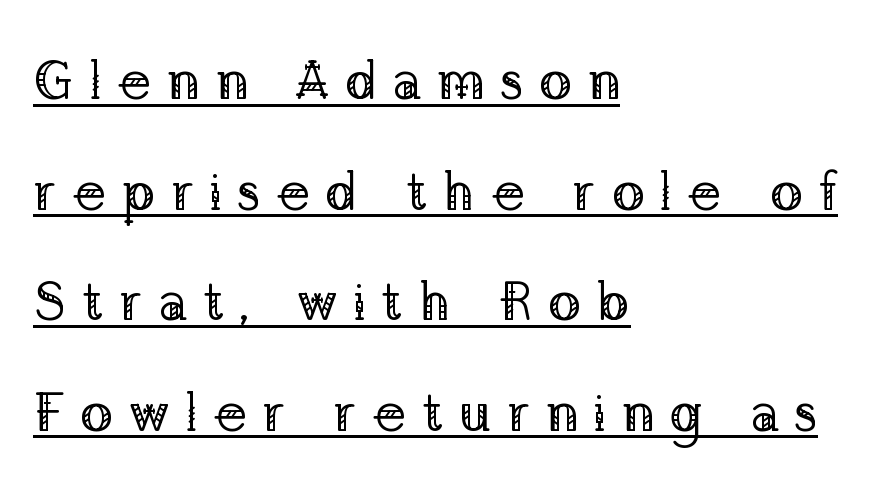
{"serif": "yes", "italic": "no", "bold": "no", "weight": "regular", "width": "normal", "stroke_contrast": "low", "x_height": "medium", "monospaced": "no", "underline": "yes", "align": "left", "line_spacing": "loose", "line_spacing_ratio": 2.01, "letter_spacing": "wide", "letter_spacing_em": 0.27, "glyph_px": 55}
